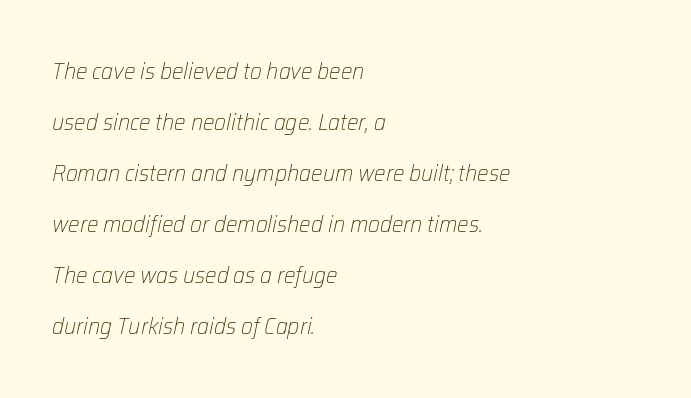
Q: Is the text bold? A: No.
Q: Is the text italic (slanted)? A: Yes, it leans right by about 12 degrees.
Q: Is the text underlined? A: No.
Q: How is the paragraph aligned? A: Left-aligned.
Q: Is the spacing between letters normal or unusually wide? A: Normal.
Q: Is the spacing between lines tight, normal or loose? A: Loose.
